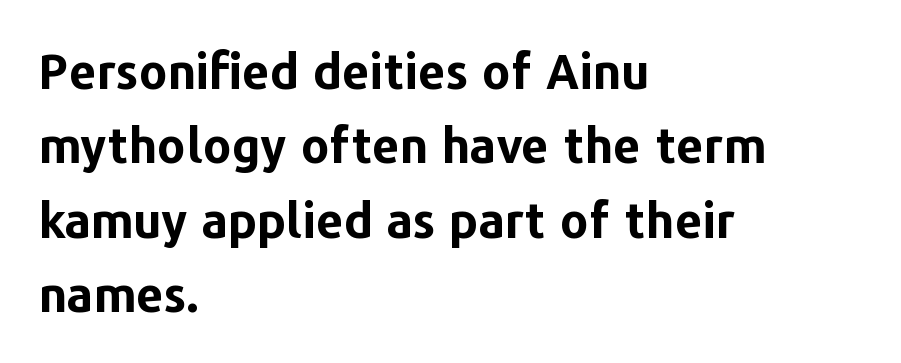
{"serif": "no", "italic": "no", "bold": "yes", "weight": "bold", "width": "normal", "stroke_contrast": "low", "x_height": "medium", "monospaced": "no", "underline": "no", "align": "left", "line_spacing": "normal", "line_spacing_ratio": 1.52, "letter_spacing": "normal", "letter_spacing_em": 0.0, "glyph_px": 49}
